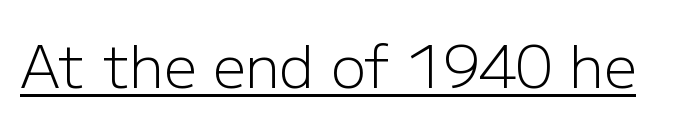
Stems and bowls with no extra thickness — not bold. Is this a fixed-width face? No — the glyphs have proportional, varying widths. Is this a sans? Yes — the strokes have no serifs. Students, note that the glyphs here touch the page at normal intervals.
